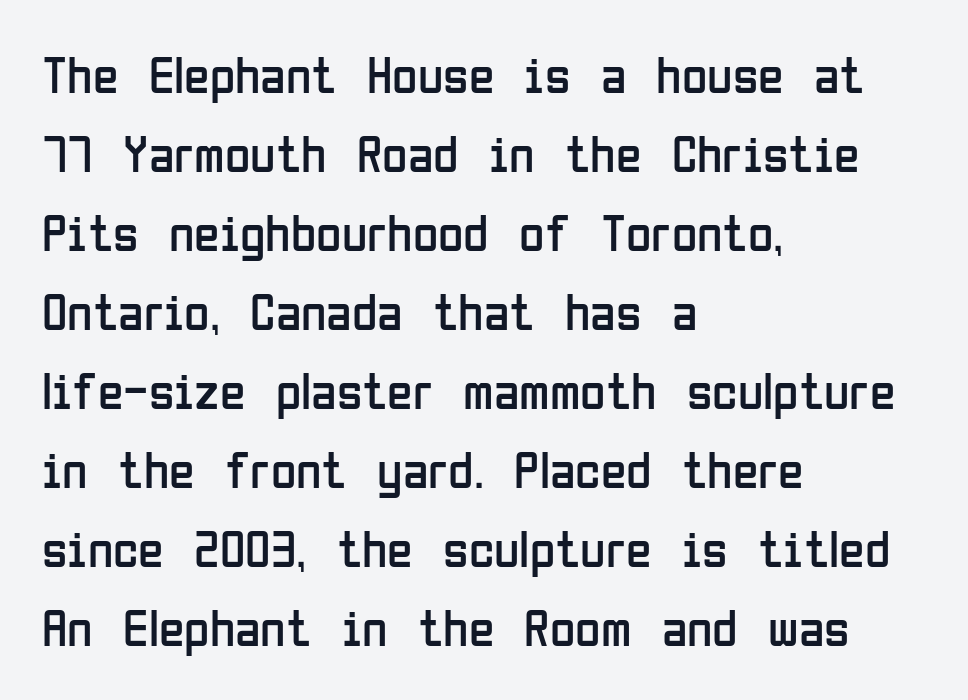
Q: Is the text bold? A: No.
Q: Is the text italic (slanted)? A: No, it is upright.
Q: Is the typeface a serif or a sans-serif typeface? A: Sans-serif.
Q: Is the text underlined? A: No.
Q: How is the paragraph aligned? A: Left-aligned.
Q: Is the spacing between letters normal or unusually wide? A: Normal.
Q: Is the spacing between lines tight, normal or loose? A: Normal.
Q: Width (condensed, normal, or wide)? A: Condensed.
Q: Stroke contrast? A: Low.
Q: x-height? A: Medium.
Q: Monospaced? A: No.
